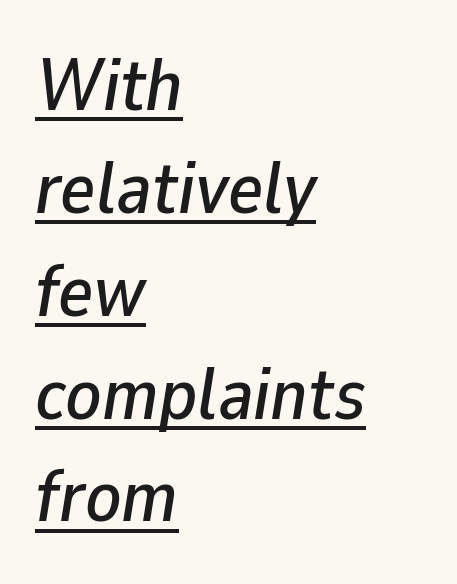
Do the characters align in a grid? No, the font is proportional. Glyph-to-glyph distance matches everyday printed text. Horizontally, the lines are justified to the leading edge only. Line spacing here is normal.
